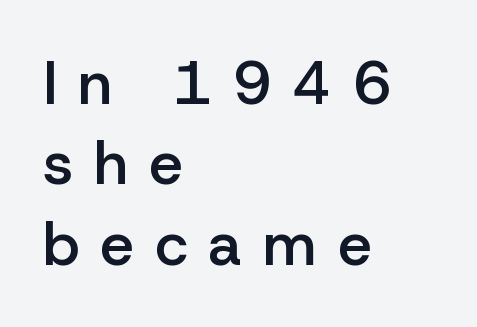
Left-aligned paragraph, ragged on the right. Are there feet on the stems? There aren't — it's a sans. The passage shown has open, widely tracked lettering throughout. Baseline-to-baseline distance is the conventional proportion of letter height. Descenders hang freely into open space. This sample has the flowing, uneven cadence of proportional lettering.
